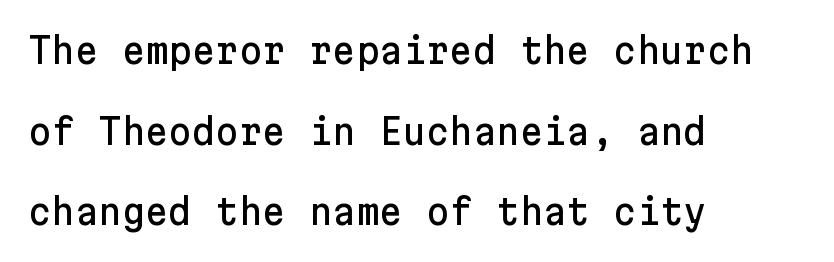
Posture: vertical. Honestly, the rows look like they've been pulled way apart. Look at the bottom of the vertical strokes: they stop flat, with no serifs. Honestly, the letter spacing is just normal — you wouldn't notice it. The specimen omits any rule beneath the text block's lines.
